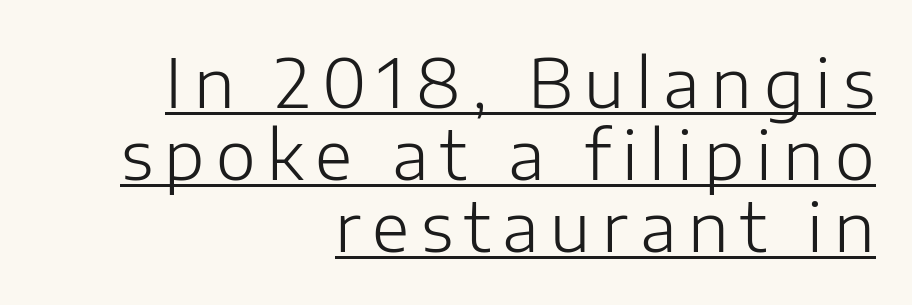
The image shows 68 px light sans-serif type, upright; set right-aligned, tight line spacing (1.06x), underlined; low stroke contrast and a medium x-height.
